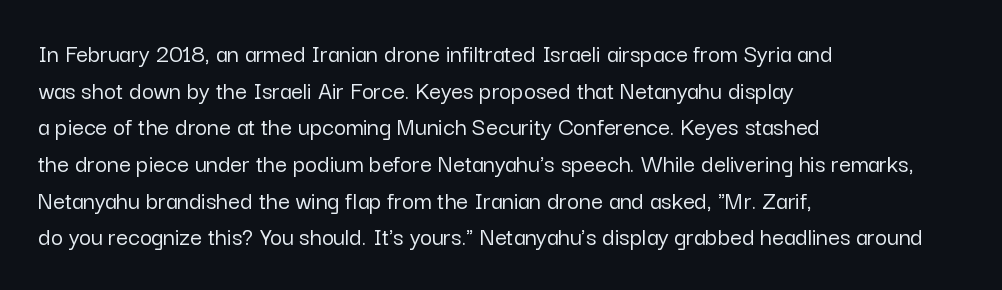
Here the glyphs are tracked normally, forming tight word shapes. Upright lettering throughout. Underline: absent. The lines are quadded left.
